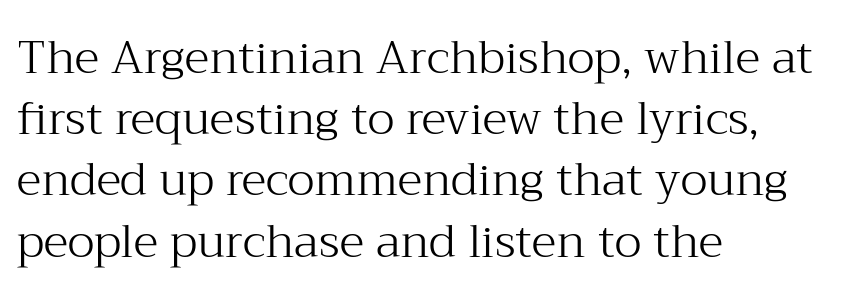
The image shows 46 px light serif type, upright; set left-aligned, normal line spacing (1.33x), normal letter spacing, not underlined; medium stroke contrast and a medium x-height.
